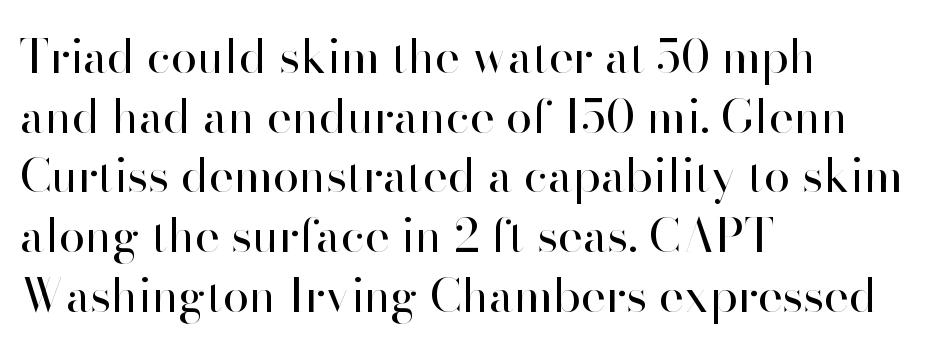
The image shows 47 px regular-weight sans-serif type, upright; set left-aligned, normal line spacing (1.27x), normal letter spacing, not underlined; high stroke contrast and a small x-height.
